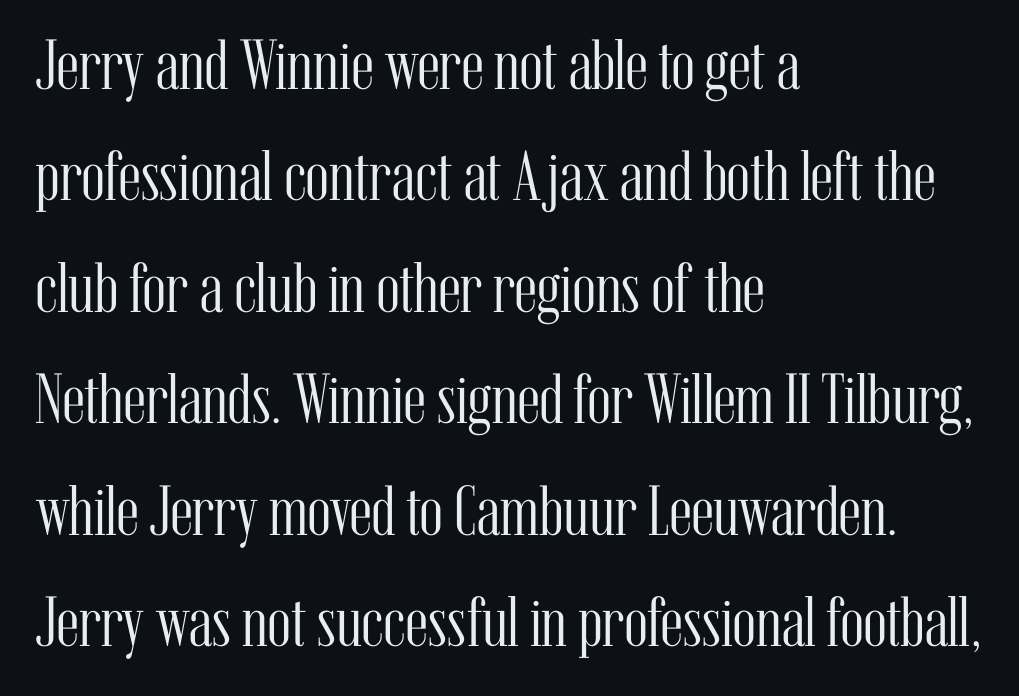
The image shows 71 px light, condensed serif type, upright; set left-aligned, normal line spacing (1.57x), normal letter spacing, not underlined; medium stroke contrast and a medium x-height.
